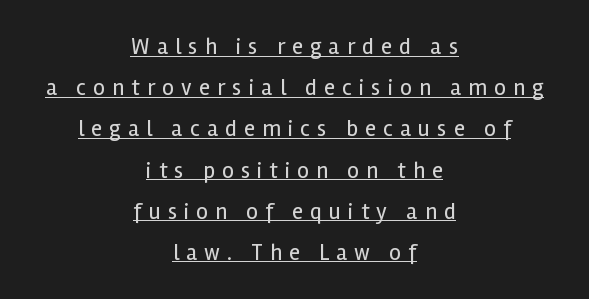
{"italic": "no", "bold": "no", "underline": "yes", "align": "center", "line_spacing_ratio": 1.79, "letter_spacing": "wide", "letter_spacing_em": 0.31, "glyph_px": 23}
